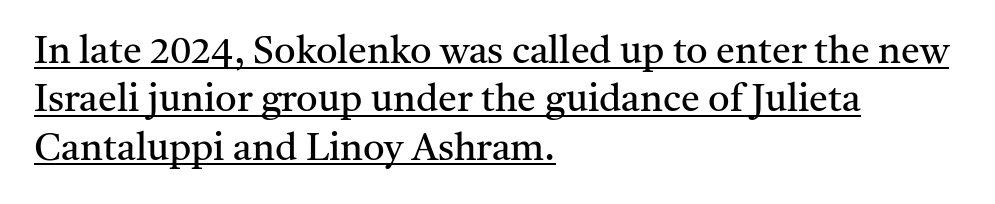
Q: Is the text bold? A: No.
Q: Is the text italic (slanted)? A: No, it is upright.
Q: Is the typeface a serif or a sans-serif typeface? A: Serif.
Q: Is the text underlined? A: Yes.
Q: How is the paragraph aligned? A: Left-aligned.
Q: Is the spacing between letters normal or unusually wide? A: Normal.
Q: Is the spacing between lines tight, normal or loose? A: Normal.
Q: Width (condensed, normal, or wide)? A: Normal.
Q: Stroke contrast? A: Medium.
Q: x-height? A: Medium.
Q: Monospaced? A: No.
